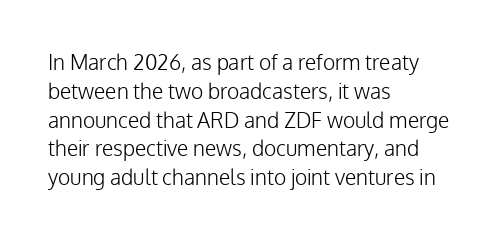
Q: Is the text bold? A: No.
Q: Is the text italic (slanted)? A: No, it is upright.
Q: Is the text underlined? A: No.
Q: How is the paragraph aligned? A: Left-aligned.
Q: Is the spacing between letters normal or unusually wide? A: Normal.
Q: Is the spacing between lines tight, normal or loose? A: Normal.
